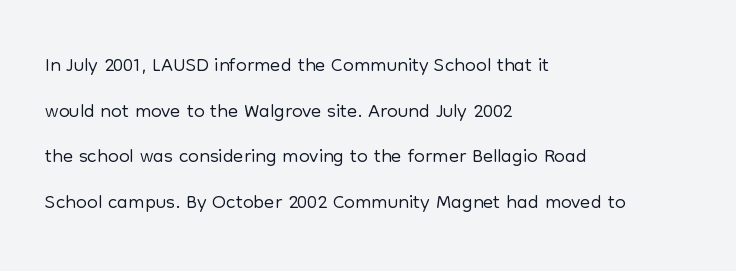
Q: Is the text bold? A: No.
Q: Is the text italic (slanted)? A: No, it is upright.
Q: Is the typeface a serif or a sans-serif typeface? A: Sans-serif.
Q: Is the text underlined? A: No.
Q: How is the paragraph aligned? A: Left-aligned.
Q: Is the spacing between letters normal or unusually wide? A: Normal.
Q: Is the spacing between lines tight, normal or loose? A: Normal.
Q: Width (condensed, normal, or wide)? A: Normal.
Q: Stroke contrast? A: Low.
Q: x-height? A: Medium.
Q: Monospaced? A: No.
